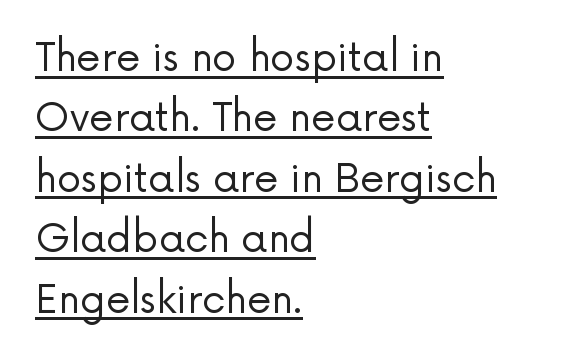
A quiet, ordinary-to-light weight characterises the typeface. Words appear dense and cohesive because spacing is normal. The typography opts for an upright posture over an oblique one. Decoration check: the copy is underlined. Does the leading feel generous? No, just average.
